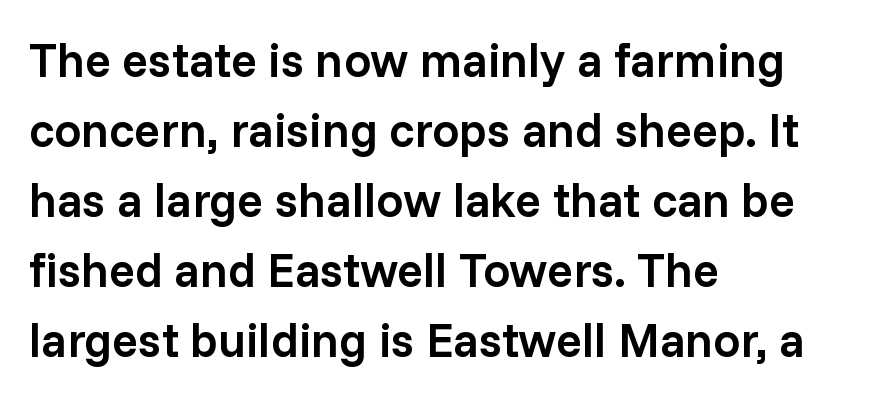
The image shows 48 px semibold sans-serif type, upright; set left-aligned, normal line spacing (1.46x), normal letter spacing, not underlined; low stroke contrast and a medium x-height.
